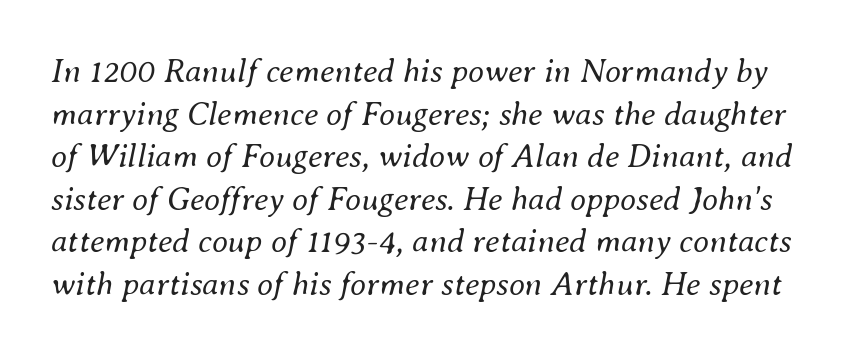
{"italic": "yes", "lean": "right", "slant_degrees": 8, "bold": "no", "weight": "regular", "width": "normal", "stroke_contrast": "medium", "x_height": "small", "monospaced": "no", "underline": "no", "line_spacing": "normal", "line_spacing_ratio": 1.29, "letter_spacing": "normal", "letter_spacing_em": 0.0, "glyph_px": 33}
